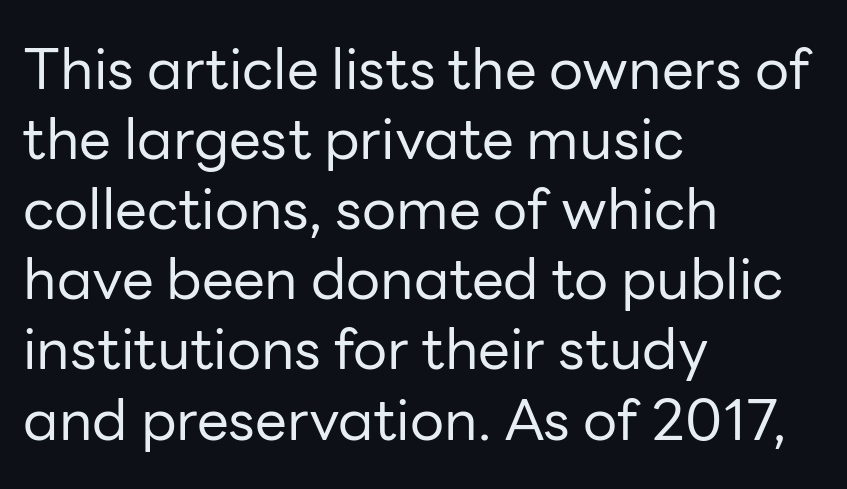
The baseline area is clear. Italic: no, the glyphs are upright roman. You could not count columns in this text — the font is proportionally spaced. These glyphs show unthickened strokes, regular width or finer. The passage shown has conventional tracking throughout.
